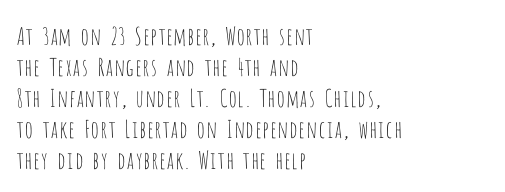
Q: Is the text bold? A: No.
Q: Is the text italic (slanted)? A: No, it is upright.
Q: Is the text underlined? A: No.
Q: How is the paragraph aligned? A: Left-aligned.
Q: Is the spacing between letters normal or unusually wide? A: Normal.
Q: Is the spacing between lines tight, normal or loose? A: Normal.
